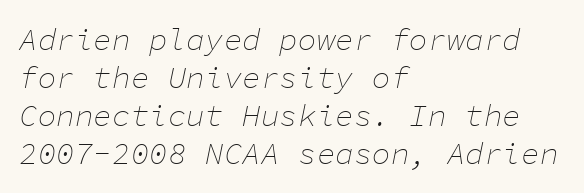
Style check: oblique. Type without underlining. Each word holds together tightly as a unit, with standard inter-letter gaps. Weight class: somewhere from thin through regular. Do the characters align in a grid? Yes, the font is monospaced.
